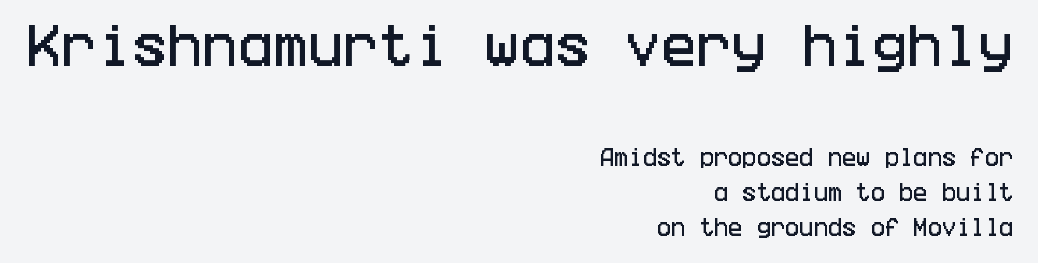
Q: Is the text italic (slanted)? A: No, it is upright.
Q: Is the typeface a serif or a sans-serif typeface? A: Sans-serif.
Q: Is the text underlined? A: No.
Q: How is the paragraph aligned? A: Right-aligned.
Q: Is the spacing between letters normal or unusually wide? A: Normal.
Q: Which block of text is set in a larger size, the first (top) or the second (bottom)? A: The first (top) one.
Q: Width (condensed, normal, or wide)? A: Condensed.
Q: Stroke contrast? A: Low.
Q: x-height? A: Large.
